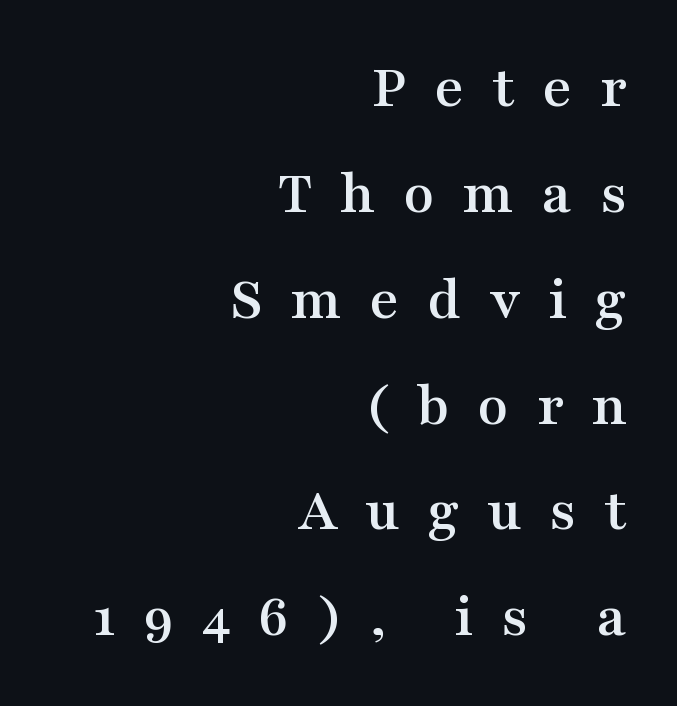
Q: Is the text italic (slanted)? A: No, it is upright.
Q: Is the typeface a serif or a sans-serif typeface? A: Serif.
Q: Is the text underlined? A: No.
Q: How is the paragraph aligned? A: Right-aligned.
Q: Is the spacing between letters normal or unusually wide? A: Unusually wide.
Q: Is the spacing between lines tight, normal or loose? A: Normal.
Q: Width (condensed, normal, or wide)? A: Wide.
Q: Stroke contrast? A: Medium.
Q: x-height? A: Medium.
Q: Monospaced? A: No.
